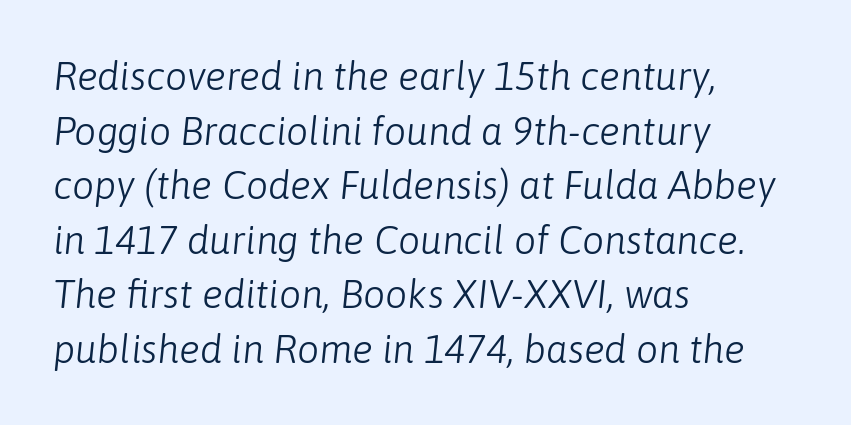
This sample has the flowing, uneven cadence of proportional lettering. Between one letter and the next there's only the usual sliver of space. Weight: regular or lighter. The typesetter chose a ragged-right arrangement here. Line spacing here is normal. Notice how the stems are inclined rather than vertical — that's the hallmark of italics.
